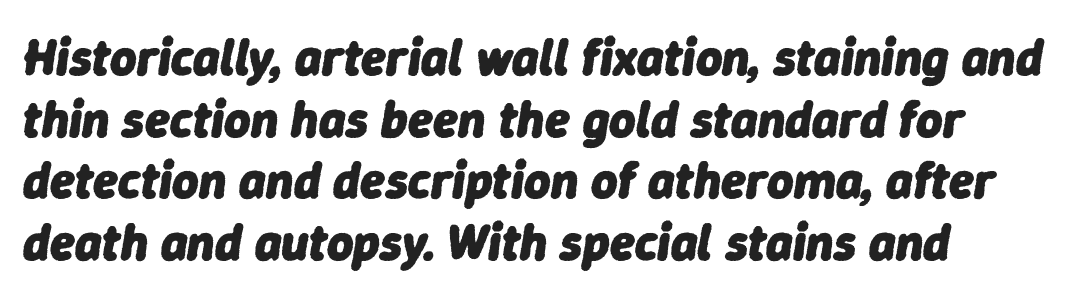
The image shows 51 px heavy type, italic (leaning right); set left-aligned, line spacing 1.21x, normal letter spacing, not underlined; low stroke contrast and a medium x-height.
